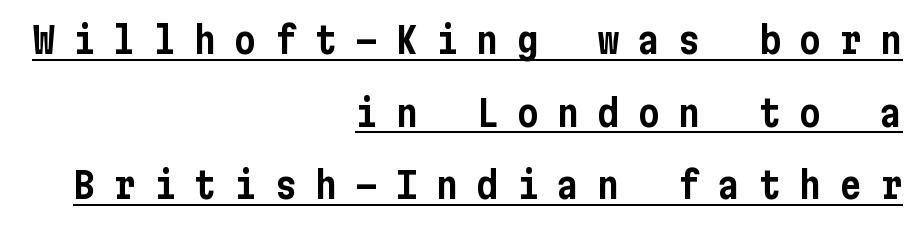
{"serif": "no", "italic": "no", "width": "condensed", "stroke_contrast": "low", "x_height": "medium", "underline": "yes", "align": "right", "line_spacing": "loose", "line_spacing_ratio": 1.96, "letter_spacing": "wide", "letter_spacing_em": 0.49, "glyph_px": 37}
